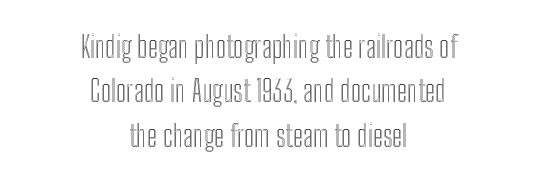
Q: Is the text italic (slanted)? A: No, it is upright.
Q: Is the text underlined? A: No.
Q: How is the paragraph aligned? A: Centered.
Q: Is the spacing between letters normal or unusually wide? A: Normal.
Q: Is the spacing between lines tight, normal or loose? A: Normal.
Q: Width (condensed, normal, or wide)? A: Condensed.
Q: x-height? A: Medium.
Q: Monospaced? A: No.
